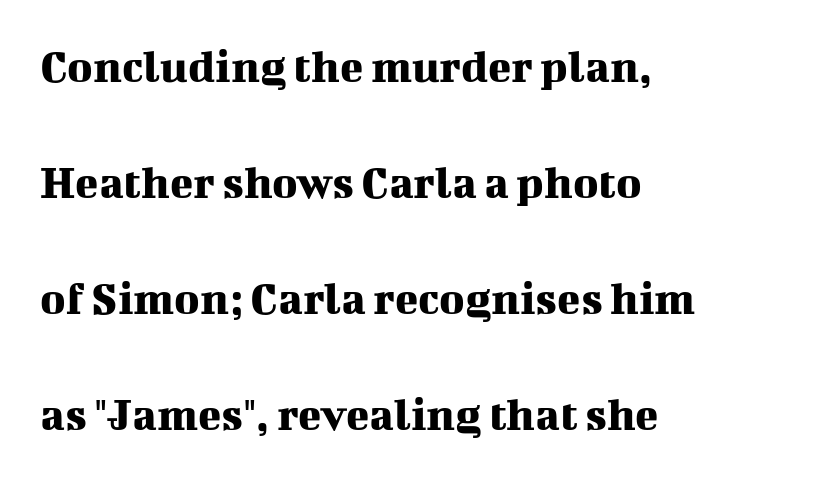
Words appear dense and cohesive because spacing is normal. Unlike italic type, these characters show no tilt at all. Is this a fixed-width face? No — the glyphs have proportional, varying widths. How would I describe the line gaps? Wide and relaxed.
